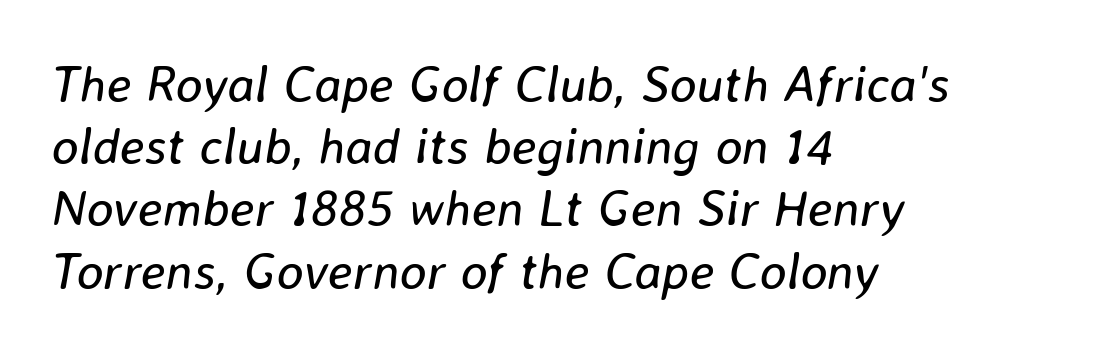
Tracking value appears to be zero — textbook default spacing. Proportional: the letters do not fall into vertical columns. Leftover space on each line is placed entirely after the last word. Any mark beneath the type? The region is blank.
